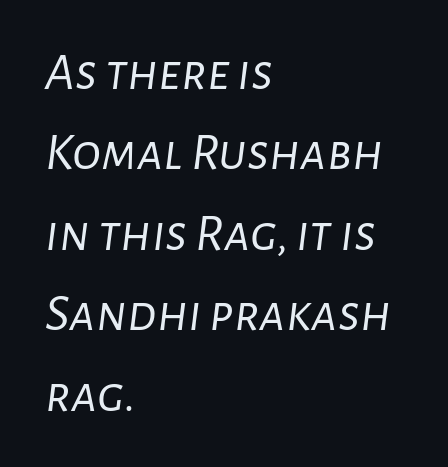
The image shows 54 px light type, italic (leaning right); set left-aligned, normal line spacing (1.49x), normal letter spacing, not underlined; low stroke contrast and a medium x-height.
